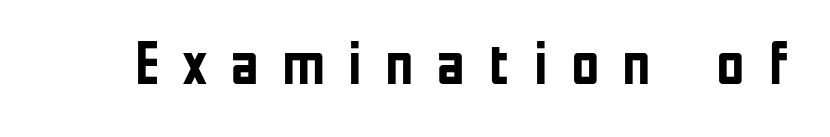
Q: Is the text bold? A: Yes.
Q: Is the text italic (slanted)? A: No, it is upright.
Q: Is the typeface a serif or a sans-serif typeface? A: Sans-serif.
Q: Is the text underlined? A: No.
Q: Is the spacing between letters normal or unusually wide? A: Unusually wide.
Q: Width (condensed, normal, or wide)? A: Condensed.
Q: Stroke contrast? A: Low.
Q: x-height? A: Medium.
Q: Monospaced? A: No.
